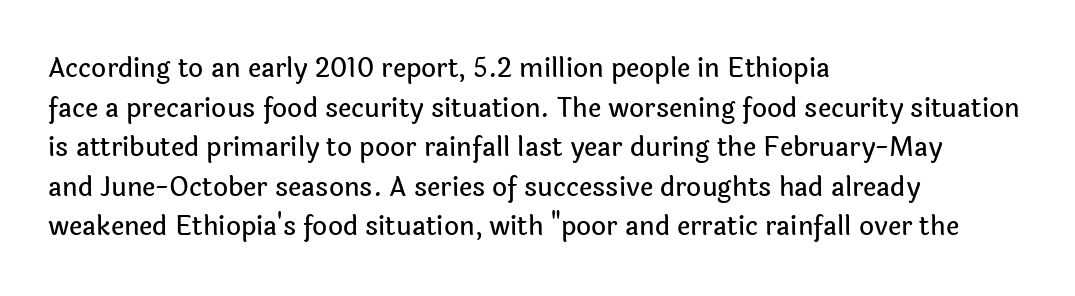
Q: Is the text italic (slanted)? A: No, it is upright.
Q: Is the text underlined? A: No.
Q: How is the paragraph aligned? A: Left-aligned.
Q: Is the spacing between letters normal or unusually wide? A: Normal.
Q: Is the spacing between lines tight, normal or loose? A: Normal.
